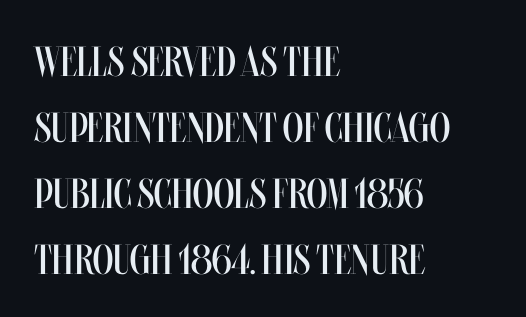
The image shows 42 px regular-weight, condensed type, upright; set left-aligned, normal line spacing (1.57x), normal letter spacing, not underlined; medium stroke contrast and a large x-height.
